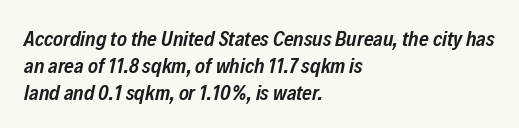
The image shows 21 px text type, italic (leaning right); set left-aligned, normal line spacing (1.28x), normal letter spacing, not underlined.
